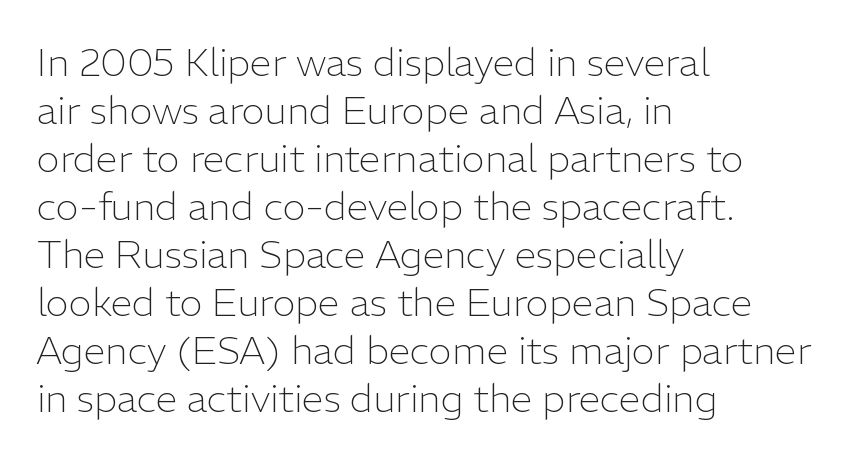
{"serif": "no", "italic": "no", "bold": "no", "weight": "light", "width": "normal", "stroke_contrast": "low", "x_height": "medium", "monospaced": "no", "underline": "no", "align": "left", "line_spacing_ratio": 1.23, "letter_spacing": "normal", "letter_spacing_em": 0.0, "glyph_px": 39}
